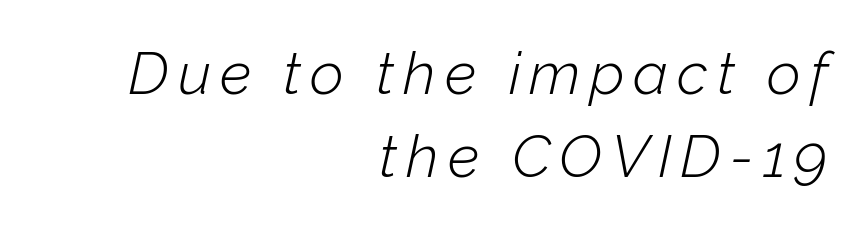
Each letter keeps its own natural width here, so spacing adapts to shape. Italic? Definitely — the glyphs are oblique. In terms of leading, this rendering sits right in the middle. Check under the words: just untouched page.
